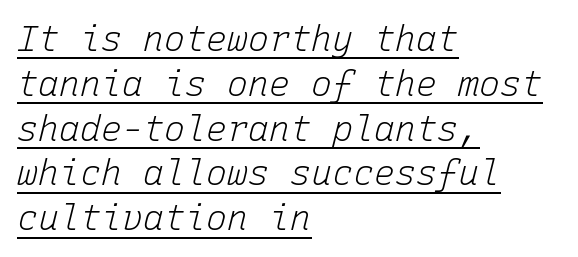
Q: Is the text bold? A: No.
Q: Is the text italic (slanted)? A: Yes, it leans right by about 15 degrees.
Q: Is the text underlined? A: Yes.
Q: How is the paragraph aligned? A: Left-aligned.
Q: Is the spacing between letters normal or unusually wide? A: Normal.
Q: Is the spacing between lines tight, normal or loose? A: Normal.
Q: Width (condensed, normal, or wide)? A: Normal.
Q: Stroke contrast? A: Low.
Q: x-height? A: Medium.
Q: Monospaced? A: Yes.
